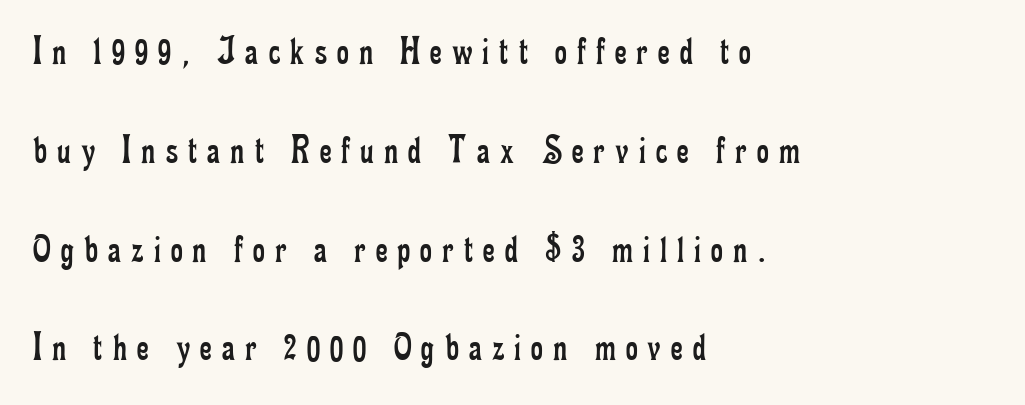
{"serif": "yes", "italic": "no", "bold": "no", "weight": "regular", "width": "condensed", "stroke_contrast": "low", "x_height": "small", "monospaced": "no", "underline": "no", "align": "left", "line_spacing": "loose", "line_spacing_ratio": 2.41, "letter_spacing": "wide", "letter_spacing_em": 0.25, "glyph_px": 41}
